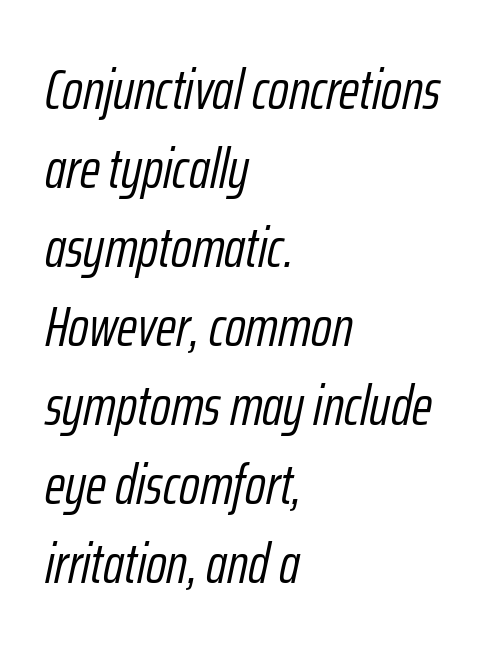
{"italic": "yes", "lean": "right", "slant_degrees": 12, "bold": "no", "weight": "light", "width": "condensed", "stroke_contrast": "low", "x_height": "medium", "monospaced": "no", "underline": "no", "align": "left", "line_spacing": "normal", "line_spacing_ratio": 1.41, "letter_spacing": "normal", "letter_spacing_em": 0.0, "glyph_px": 56}
